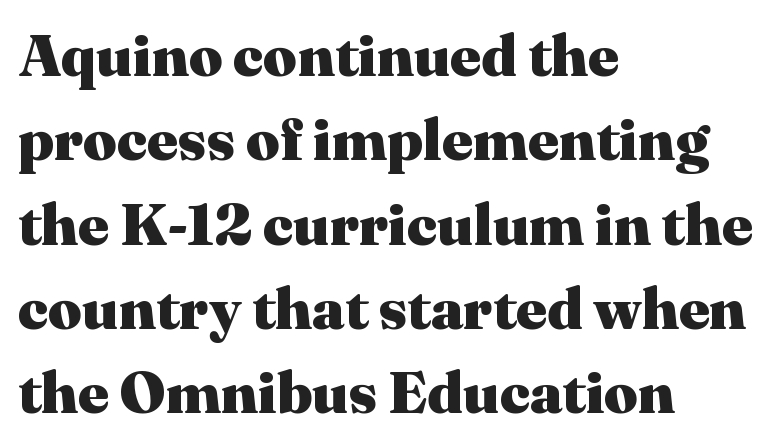
Q: Is the text bold? A: Yes.
Q: Is the text italic (slanted)? A: No, it is upright.
Q: Is the typeface a serif or a sans-serif typeface? A: Serif.
Q: Is the text underlined? A: No.
Q: How is the paragraph aligned? A: Left-aligned.
Q: Is the spacing between letters normal or unusually wide? A: Normal.
Q: Is the spacing between lines tight, normal or loose? A: Normal.
Q: Width (condensed, normal, or wide)? A: Normal.
Q: Stroke contrast? A: Medium.
Q: x-height? A: Medium.
Q: Monospaced? A: No.
